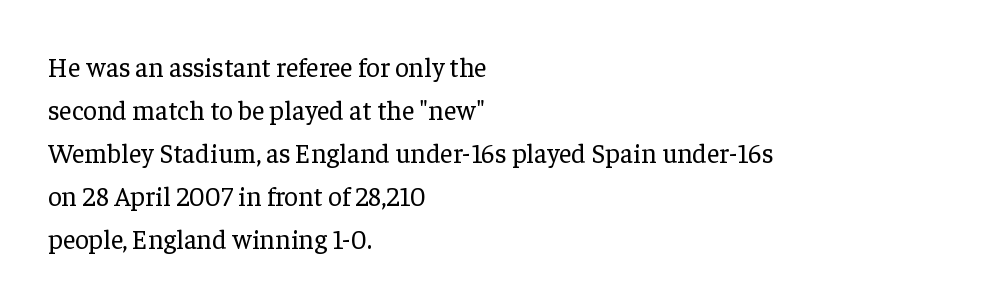
The image shows 27 px text type, upright; set left-aligned, normal line spacing (1.59x), normal letter spacing, not underlined.
